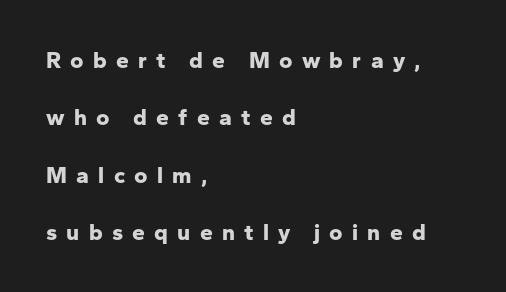
Bold? Absolutely — the strokes are thick and heavy. The tracking jumps out immediately: characters are airy and widely separated. Bare-footed words on every line. Visually the block forms a straight wall on the left and a jagged coastline on the right. Posture: upright roman.
